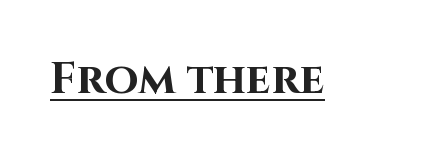
Plenty of ink on the page — the face is bold. The font family rendered here belongs to the sans-serif group. The rendering uses natural spacing where letterforms have individual widths. Posture: upright roman.
